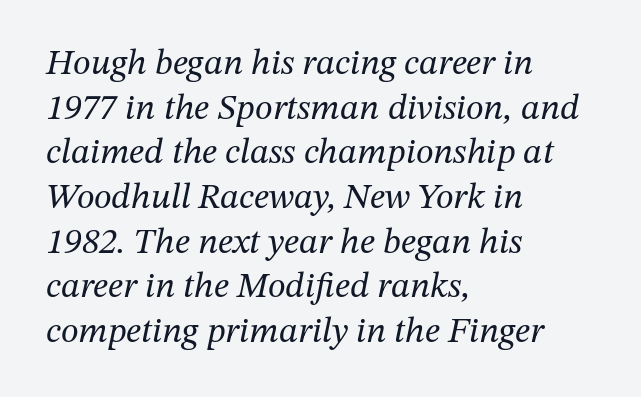
Slant detected: the letters are inclined. Proportional: the letters do not fall into vertical columns. Is the letter spacing exaggerated? No — it looks like the ordinary default. The rendering shows small feet on the letterforms — a serif design. The typeface has the unassuming heft of standard copy or less. If you drew a ruler down the left edge, every line would touch it.
